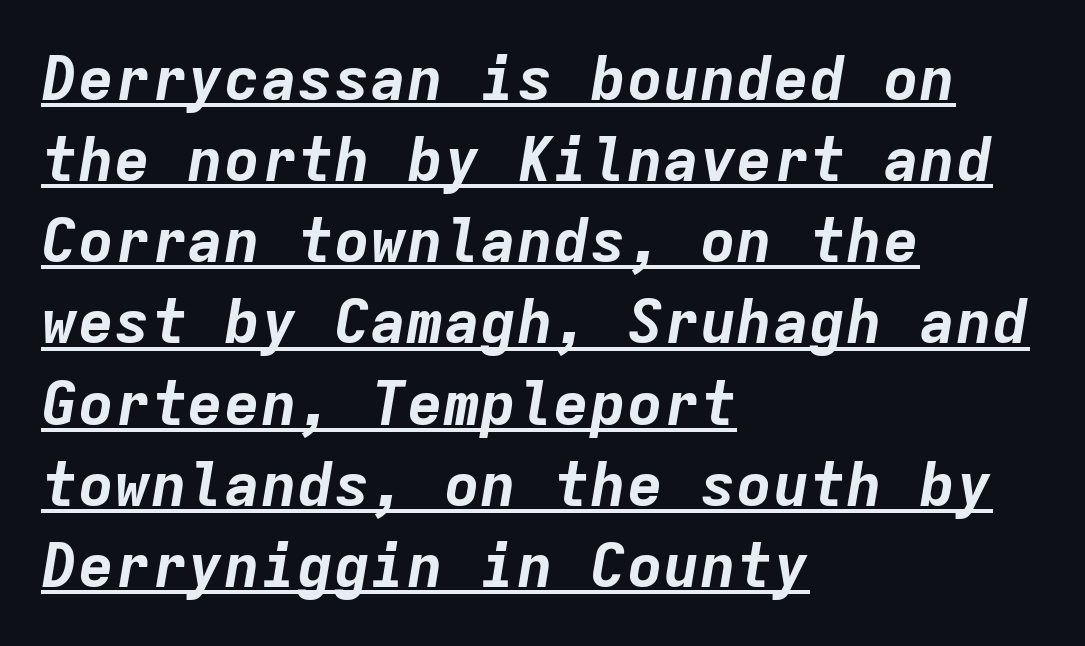
Tall strokes in this sample are angled rather than plumb. Heavy, bold letterforms. Characters follow at the spacing the type designer built in. The rag falls on the right side of this text block.
